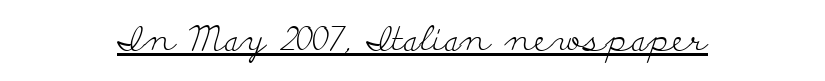
The image shows 34 px light, wide serif type; set centered, normal letter spacing, underlined; low stroke contrast and a small x-height.
